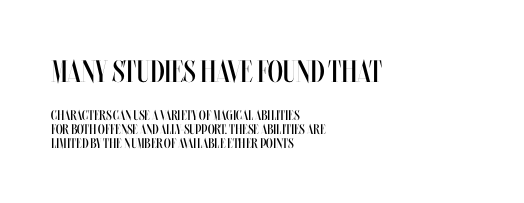
The foot of each line stays bare and open. The letters stand upright; this is a roman face. Short note: letters normally spaced. Compared with a centered layout, this one pins lines to the left instead.
